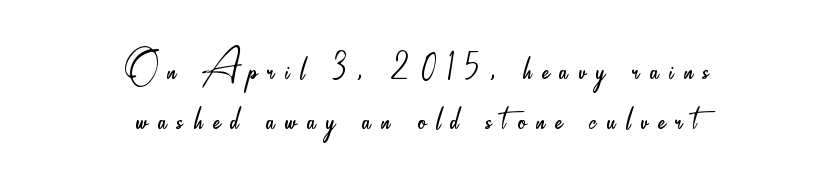
Q: Is the text bold? A: No.
Q: Is the text italic (slanted)? A: Yes.
Q: Is the typeface a serif or a sans-serif typeface? A: Sans-serif.
Q: Is the text underlined? A: No.
Q: How is the paragraph aligned? A: Centered.
Q: Is the spacing between letters normal or unusually wide? A: Unusually wide.
Q: Is the spacing between lines tight, normal or loose? A: Tight.
Q: Width (condensed, normal, or wide)? A: Condensed.
Q: Stroke contrast? A: Low.
Q: x-height? A: Small.
Q: Monospaced? A: No.
